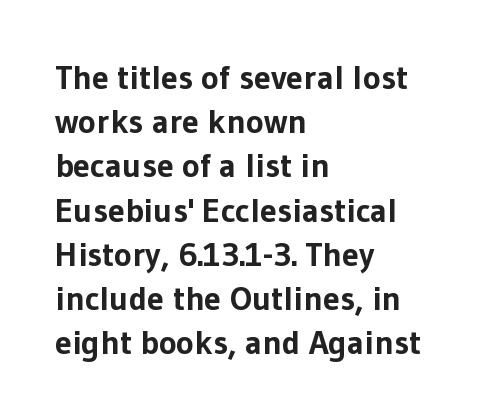
The image shows 34 px bold sans-serif type, upright; set left-aligned, normal line spacing (1.3x), normal letter spacing, not underlined; low stroke contrast and a medium x-height.
